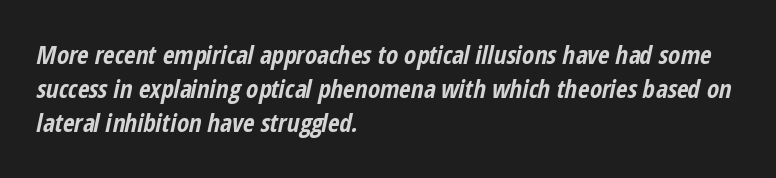
Q: Is the text bold? A: Yes.
Q: Is the text italic (slanted)? A: Yes, it leans right by about 12 degrees.
Q: Is the text underlined? A: No.
Q: How is the paragraph aligned? A: Left-aligned.
Q: Is the spacing between letters normal or unusually wide? A: Normal.
Q: Is the spacing between lines tight, normal or loose? A: Normal.
